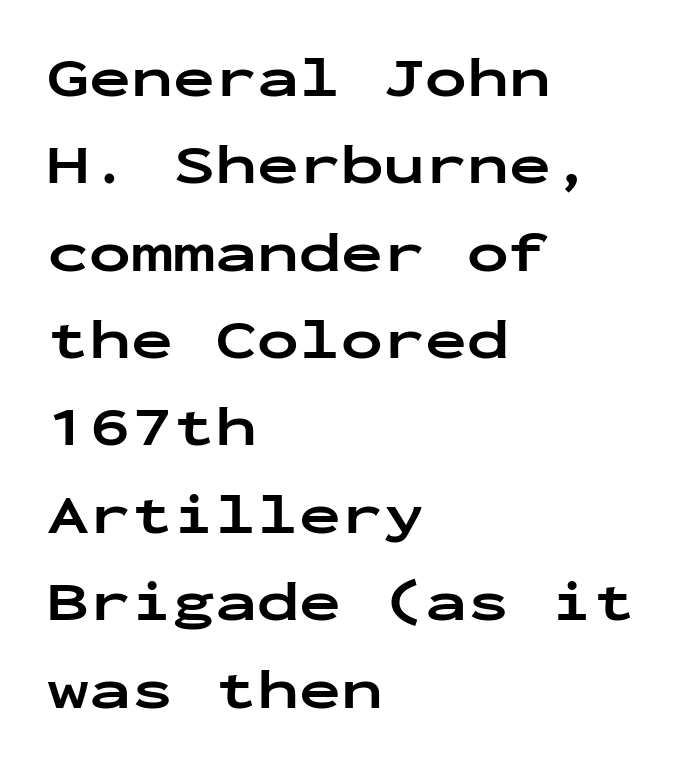
The image shows 56 px bold, wide sans-serif type, upright, monospaced; set left-aligned, normal line spacing (1.56x), normal letter spacing, not underlined; low stroke contrast and a medium x-height.
